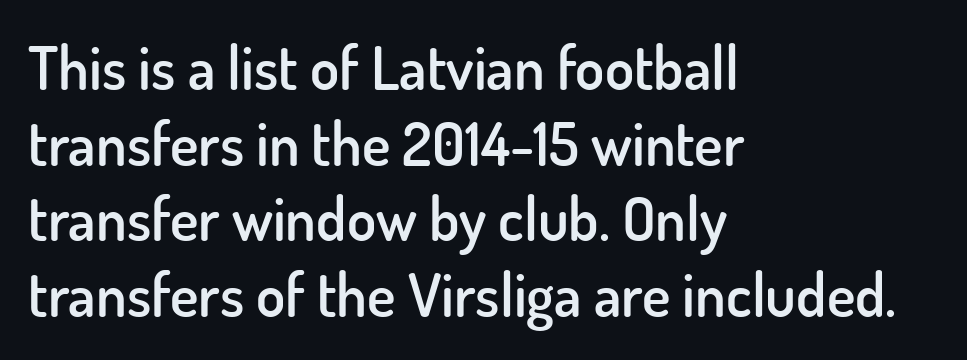
{"serif": "no", "italic": "no", "bold": "semi", "weight": "semibold", "width": "normal", "stroke_contrast": "low", "x_height": "small", "monospaced": "no", "underline": "no", "align": "left", "line_spacing": "normal", "line_spacing_ratio": 1.26, "letter_spacing": "normal", "letter_spacing_em": 0.0, "glyph_px": 60}
